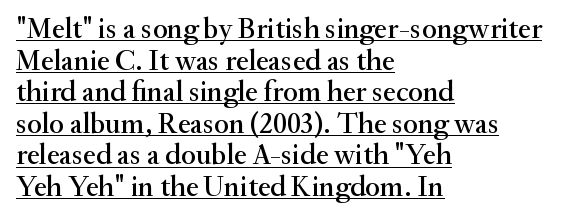
The image shows 29 px serif type, upright; set left-aligned, tight line spacing (1.09x), normal letter spacing, underlined; medium stroke contrast and a small x-height.
